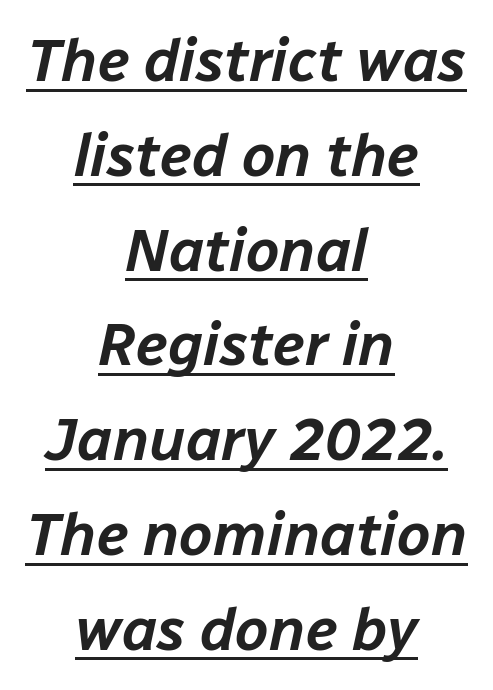
Q: Is the text italic (slanted)? A: Yes, it leans right by about 12 degrees.
Q: Is the text underlined? A: Yes.
Q: How is the paragraph aligned? A: Centered.
Q: Is the spacing between letters normal or unusually wide? A: Normal.
Q: Is the spacing between lines tight, normal or loose? A: Normal.
Q: Width (condensed, normal, or wide)? A: Normal.
Q: Stroke contrast? A: Low.
Q: x-height? A: Medium.
Q: Monospaced? A: No.
